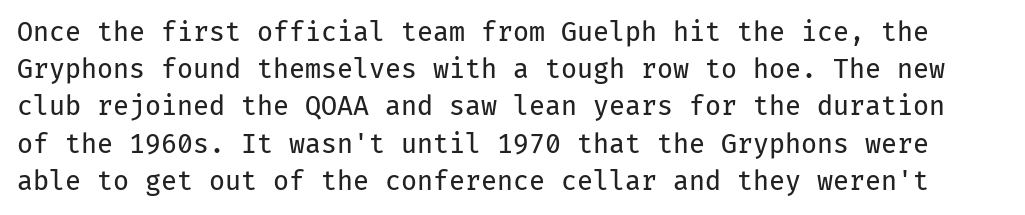
{"italic": "no", "bold": "no", "underline": "no", "line_spacing": "normal", "line_spacing_ratio": 1.43, "letter_spacing": "normal", "letter_spacing_em": 0.0, "glyph_px": 26}
